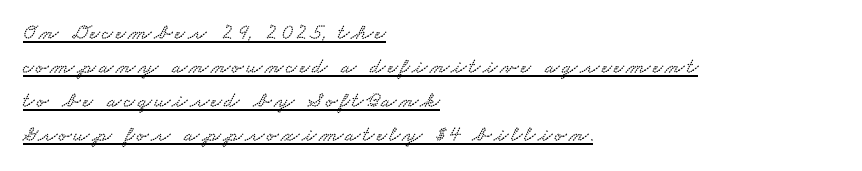
Q: Is the text underlined? A: Yes.
Q: How is the paragraph aligned? A: Left-aligned.
Q: Is the spacing between lines tight, normal or loose? A: Normal.
